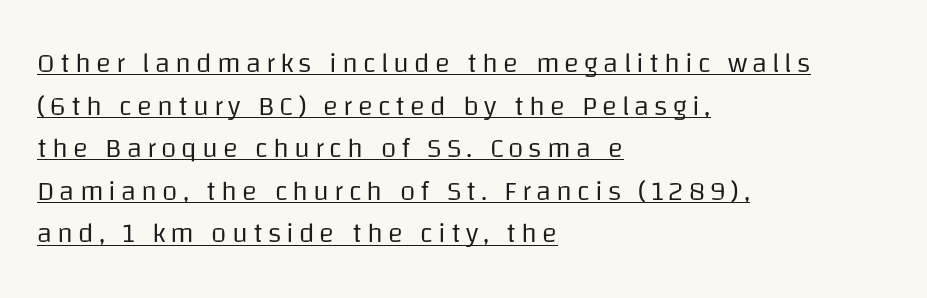
{"serif": "no", "italic": "no", "bold": "no", "weight": "regular", "width": "normal", "stroke_contrast": "low", "x_height": "large", "monospaced": "no", "underline": "yes", "align": "left", "line_spacing": "normal", "line_spacing_ratio": 1.52, "glyph_px": 28}
